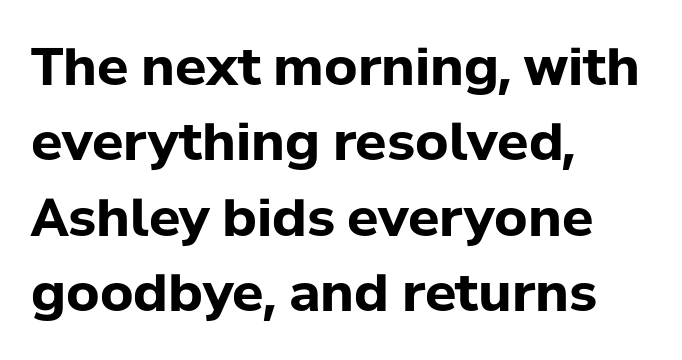
Q: Is the text bold? A: Yes.
Q: Is the text italic (slanted)? A: No, it is upright.
Q: Is the typeface a serif or a sans-serif typeface? A: Sans-serif.
Q: Is the text underlined? A: No.
Q: How is the paragraph aligned? A: Left-aligned.
Q: Is the spacing between letters normal or unusually wide? A: Normal.
Q: Is the spacing between lines tight, normal or loose? A: Normal.
Q: Width (condensed, normal, or wide)? A: Normal.
Q: Stroke contrast? A: Low.
Q: x-height? A: Medium.
Q: Monospaced? A: No.
